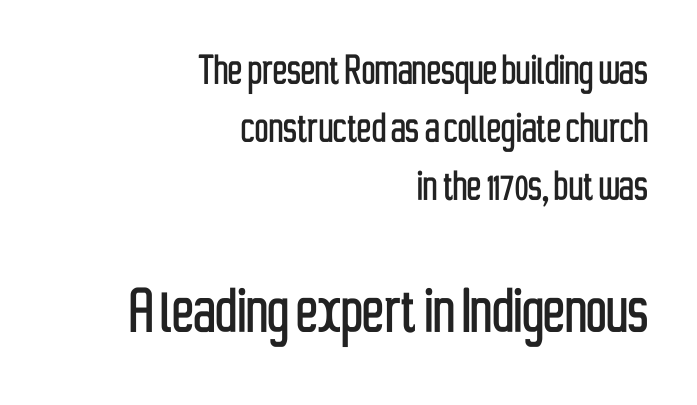
Q: Is the text italic (slanted)? A: No, it is upright.
Q: Is the typeface a serif or a sans-serif typeface? A: Sans-serif.
Q: Is the text underlined? A: No.
Q: How is the paragraph aligned? A: Right-aligned.
Q: Is the spacing between letters normal or unusually wide? A: Normal.
Q: Which block of text is set in a larger size, the first (top) or the second (bottom)? A: The second (bottom) one.
Q: Width (condensed, normal, or wide)? A: Condensed.
Q: Stroke contrast? A: Low.
Q: x-height? A: Medium.
Q: Monospaced? A: No.
